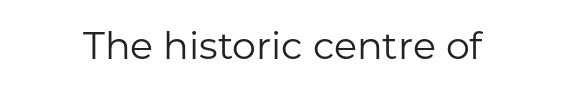
Font category for this specimen: sans-serif. On a weight scale, this lands at 450 or below. The line texture is even and compact thanks to regular tracking. Characters remain perfectly vertical along every line. Unmarked baselines from the first word to the last.
